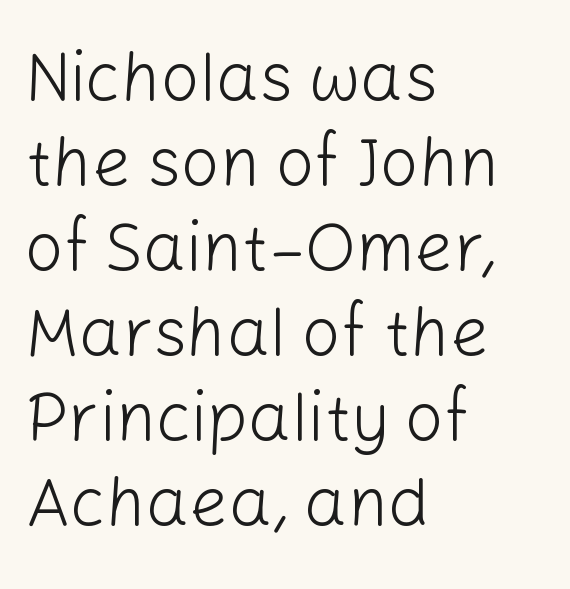
This is roman type, the default non-slanted kind. The typesetting does not lean heavy: it is not bold. The line texture is even and compact thanks to regular tracking. Looks like regular typesetting: each glyph gets only the width it needs.
